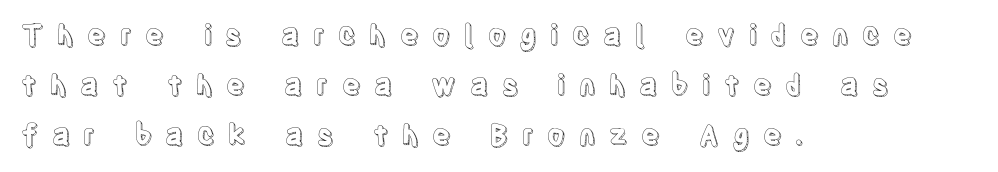
{"italic": "no", "width": "condensed", "x_height": "large", "monospaced": "no", "underline": "no", "align": "left", "line_spacing_ratio": 1.79, "letter_spacing": "wide", "letter_spacing_em": 0.47, "glyph_px": 28}
